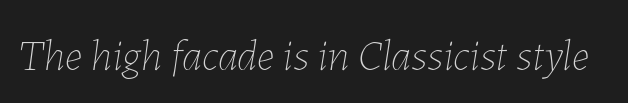
{"italic": "yes", "lean": "right", "slant_degrees": 7, "bold": "no", "weight": "thin", "width": "normal", "stroke_contrast": "low", "x_height": "medium", "monospaced": "no", "underline": "no", "letter_spacing": "normal", "letter_spacing_em": 0.0, "glyph_px": 44}
